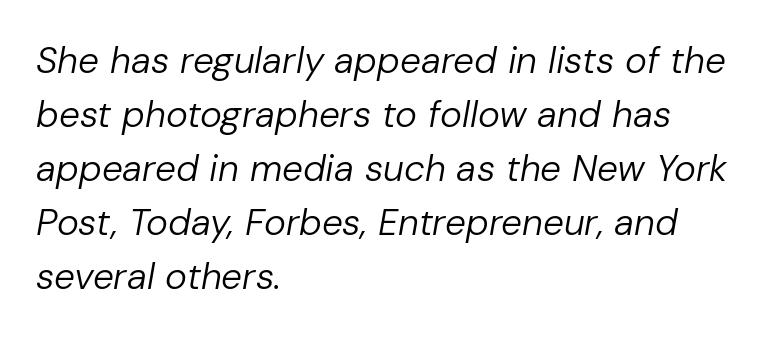
No chunkiness to these letters — they're not bold. Proportional: the letters do not fall into vertical columns. Underline: absent. Visually the block forms a straight wall on the left and a jagged coastline on the right. Does the lettering tilt? It does — this is italic.
